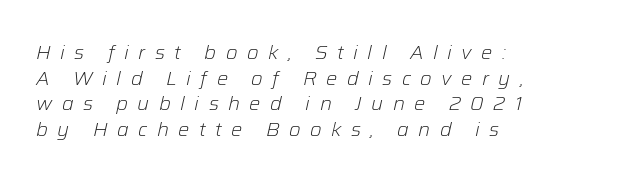
{"italic": "yes", "lean": "right", "slant_degrees": 12, "bold": "no", "underline": "no", "align": "left", "line_spacing": "normal", "line_spacing_ratio": 1.28, "letter_spacing": "wide", "letter_spacing_em": 0.47, "glyph_px": 20}
